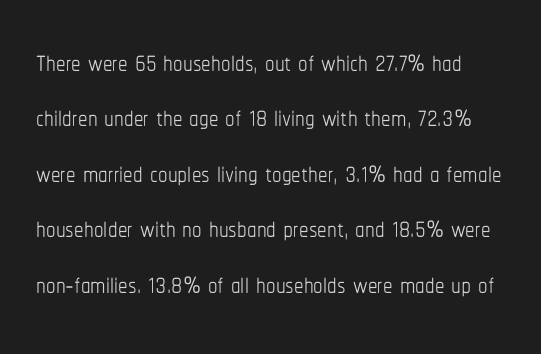
The image shows 38 px thin, condensed type, upright; set normal line spacing (1.46x), normal letter spacing, not underlined; low stroke contrast and a medium x-height.
